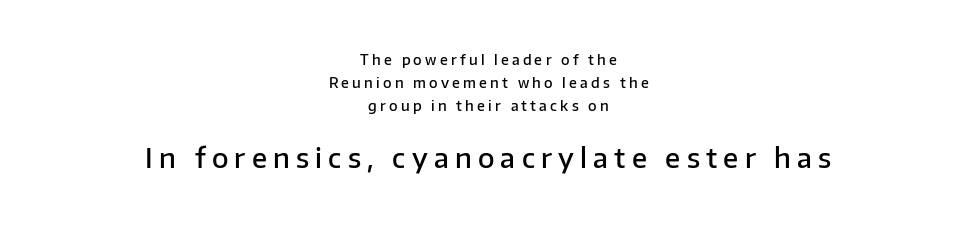
Look at the stroke-to-counter ratio: somewhat heavy, a semibold. Regular leading. Does the copy run flush right? No — it is centered line by line. The emphasis by scale lands on block number two, below. The words here are not underlined.
